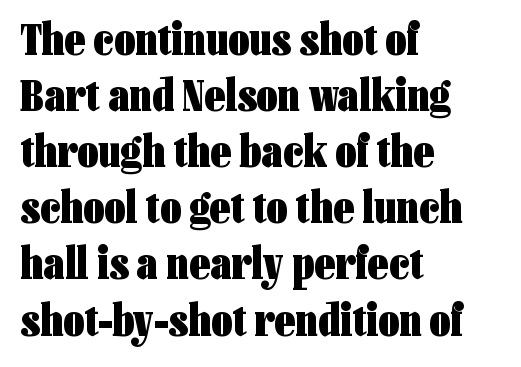
The rendering anchors every line to the left-hand side. Each letter's strokes conclude bluntly, with no projecting serifs. Stroke thickness is high; the sample reads as a true bold. Spacing verdict: proportional, widths tailored to each character.
